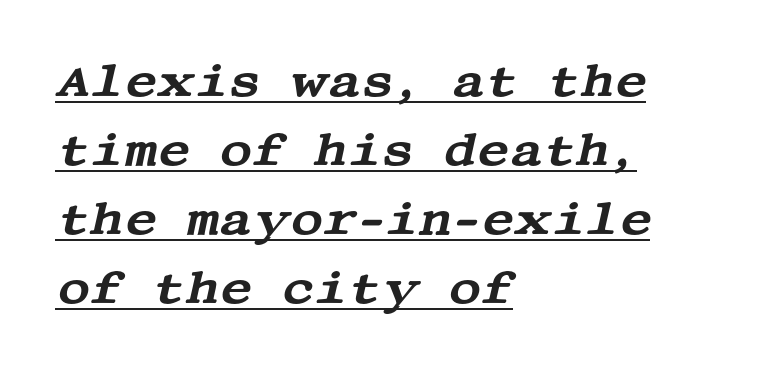
Q: Is the text italic (slanted)? A: Yes, it leans right by about 13 degrees.
Q: Is the typeface a serif or a sans-serif typeface? A: Serif.
Q: Is the text underlined? A: Yes.
Q: How is the paragraph aligned? A: Left-aligned.
Q: Is the spacing between letters normal or unusually wide? A: Normal.
Q: Is the spacing between lines tight, normal or loose? A: Normal.
Q: Width (condensed, normal, or wide)? A: Wide.
Q: Stroke contrast? A: Medium.
Q: x-height? A: Large.
